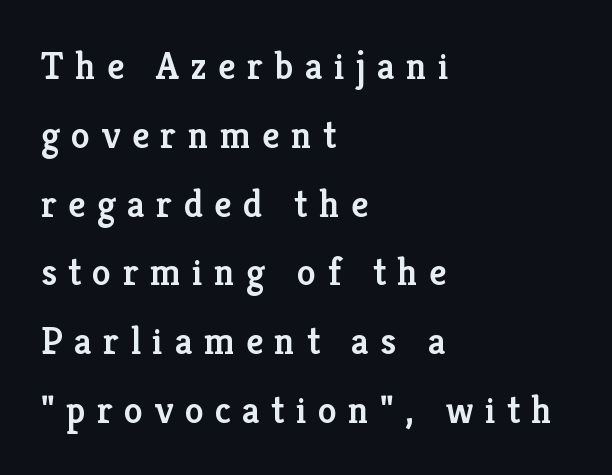
The image shows 38 px semibold serif type, upright; set left-aligned, line spacing 1.81x, unusually wide letter spacing (+0.3 em), not underlined; low stroke contrast and a medium x-height.
